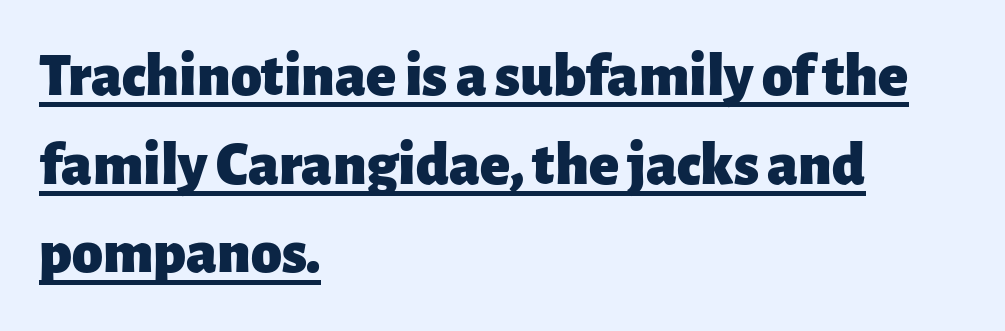
Q: Is the text bold? A: Yes.
Q: Is the text italic (slanted)? A: No, it is upright.
Q: Is the typeface a serif or a sans-serif typeface? A: Sans-serif.
Q: Is the text underlined? A: Yes.
Q: How is the paragraph aligned? A: Left-aligned.
Q: Is the spacing between letters normal or unusually wide? A: Normal.
Q: Is the spacing between lines tight, normal or loose? A: Normal.
Q: Width (condensed, normal, or wide)? A: Normal.
Q: Stroke contrast? A: Low.
Q: x-height? A: Medium.
Q: Monospaced? A: No.
